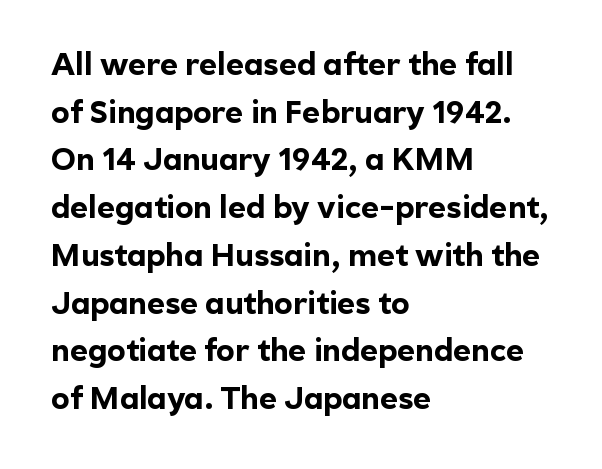
The image shows 31 px bold sans-serif type, upright; set left-aligned, normal line spacing (1.54x), normal letter spacing, not underlined; a medium x-height.
